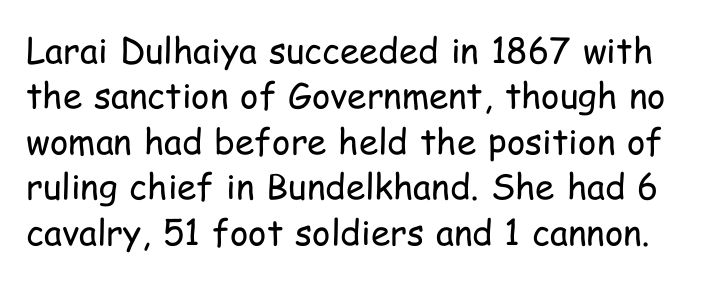
The image shows 35 px regular-weight, condensed sans-serif type, upright; set normal line spacing (1.3x), normal letter spacing, not underlined; low stroke contrast and a medium x-height.
